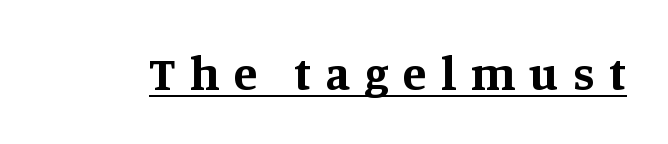
The image shows 48 px bold serif type, upright; set unusually wide letter spacing (+0.3 em), underlined; medium stroke contrast and a large x-height.
